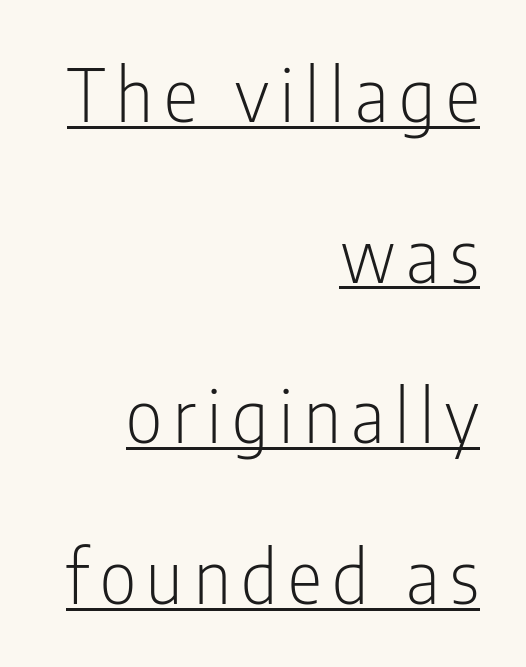
{"serif": "no", "italic": "no", "bold": "no", "weight": "light", "width": "condensed", "stroke_contrast": "low", "x_height": "medium", "monospaced": "no", "underline": "yes", "align": "right", "line_spacing": "loose", "line_spacing_ratio": 2.23, "glyph_px": 72}
